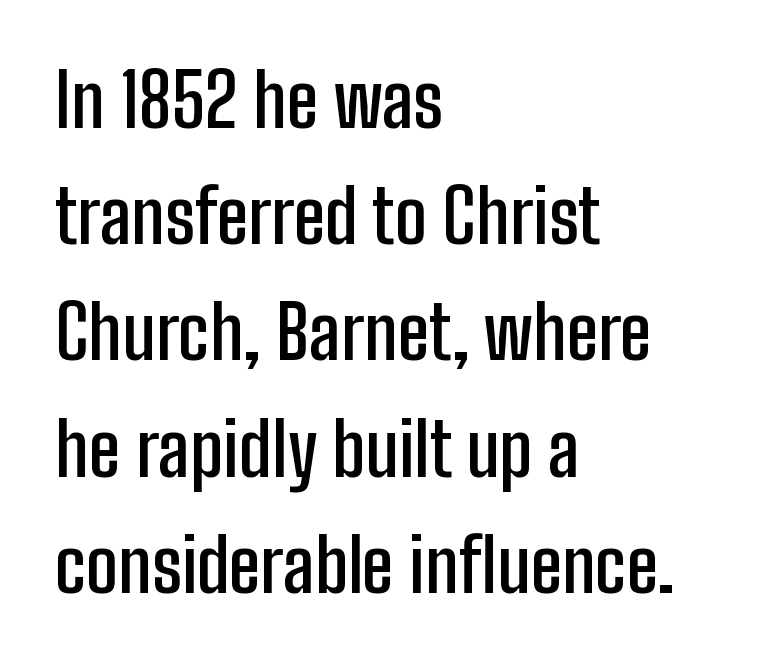
The image shows 74 px semibold, condensed sans-serif type, upright; set left-aligned, normal line spacing (1.57x), normal letter spacing, not underlined; low stroke contrast and a medium x-height.
